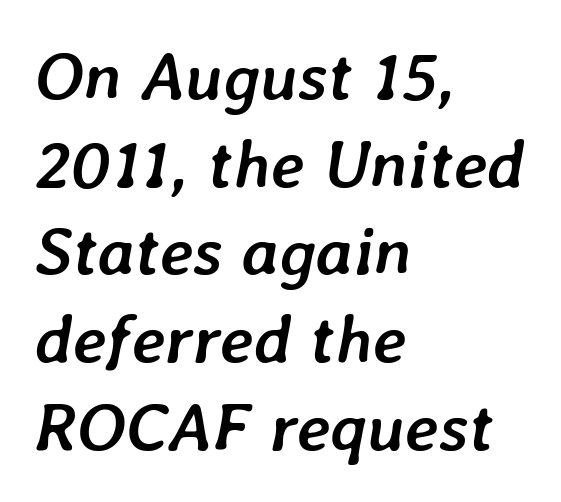
Heavy-handed strokes throughout: this text is bold. Compared with typical body copy, the letter spacing here is the same. You could not count columns in this text — the font is proportionally spaced. Reading down the block, your eye returns to a fixed left position each line. The block of text has a typical density, with ordinary space between rows. The foot of each line stays bare and open.
